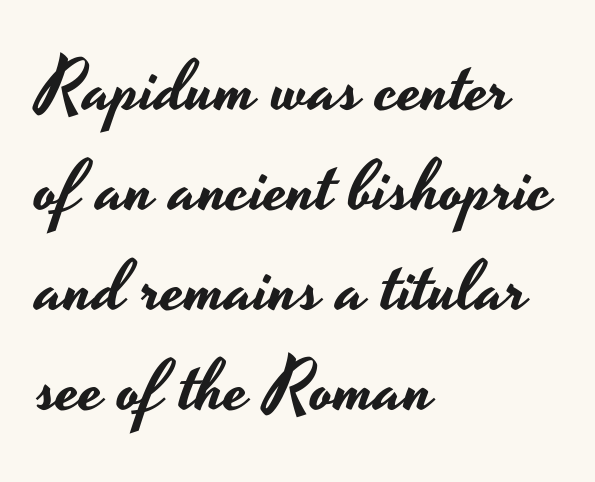
Q: Is the text italic (slanted)? A: Yes.
Q: Is the typeface a serif or a sans-serif typeface? A: Sans-serif.
Q: Is the text underlined? A: No.
Q: How is the paragraph aligned? A: Left-aligned.
Q: Is the spacing between letters normal or unusually wide? A: Normal.
Q: Is the spacing between lines tight, normal or loose? A: Normal.
Q: Width (condensed, normal, or wide)? A: Wide.
Q: Stroke contrast? A: Low.
Q: x-height? A: Small.
Q: Monospaced? A: No.
